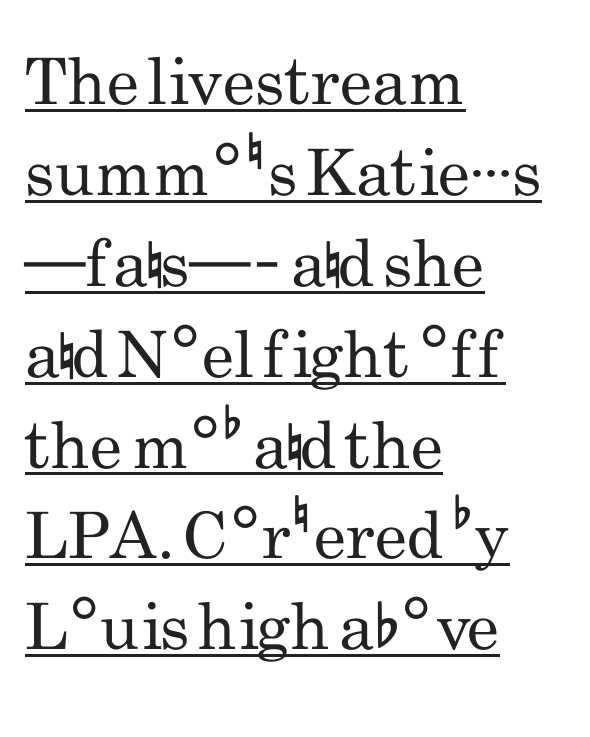
Characters remain perfectly vertical along every line. The strokes carry an ordinary text weight at most. In terms of letterspacing, this is plain default setting. A typesetter would call this proportional, since set widths differ per character. In terms of letterform style, serifs are entirely absent. Where is the straight margin? On the left.
